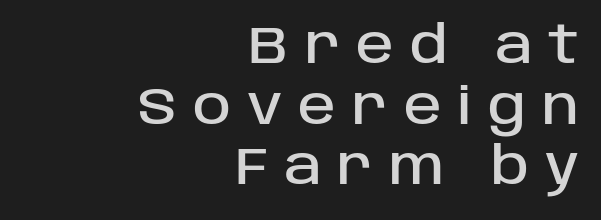
{"serif": "no", "italic": "no", "width": "normal", "stroke_contrast": "low", "x_height": "large", "monospaced": "no", "underline": "no", "align": "right", "line_spacing_ratio": 1.19, "letter_spacing": "wide", "letter_spacing_em": 0.31, "glyph_px": 51}
